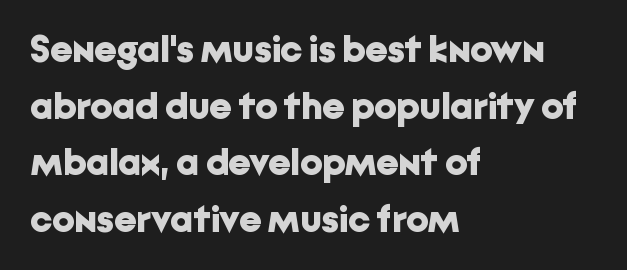
Decoration check: the copy has no underline. Compared with a centered layout, this one pins lines to the left instead. Is there any slant? The stems are plumb. Standard letterfit; no display-style spreading of the glyphs. The lines sit at an ordinary, default distance from one another.
